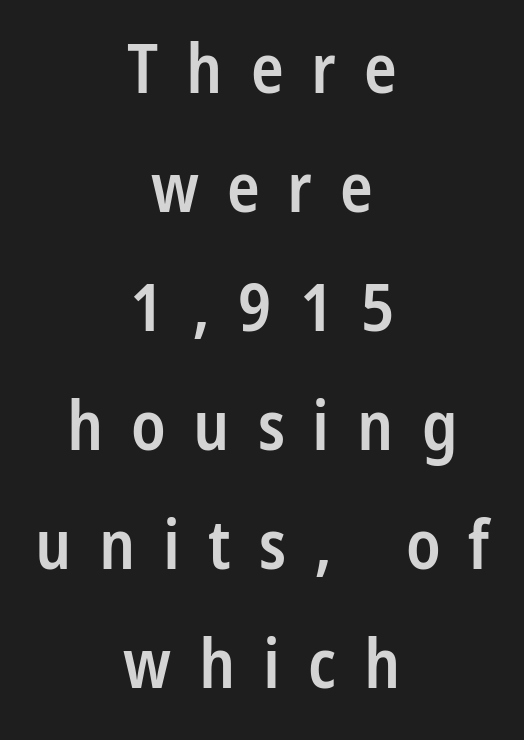
The image shows 68 px semibold, condensed sans-serif type, upright; set centered, line spacing 1.75x, unusually wide letter spacing (+0.41 em), not underlined; low stroke contrast and a large x-height.
